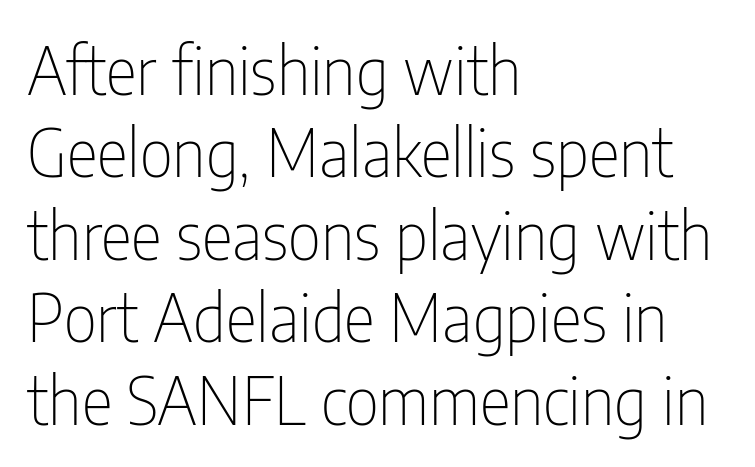
The string is rendered with underlining switched off. The line texture is even and compact thanks to regular tracking. Line starts are locked; line ends wander. This reads as an unemphasized weight, regular at the heaviest.
